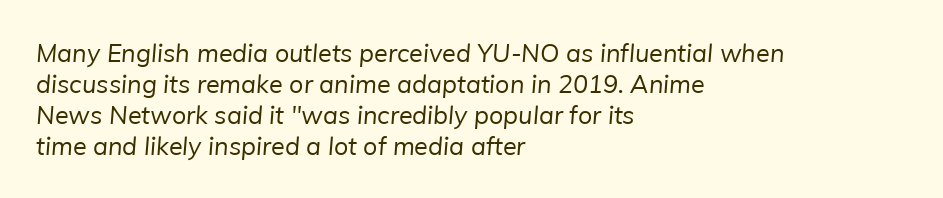
The image shows 25 px text type; set left-aligned, line spacing 1.24x, normal letter spacing, not underlined.
